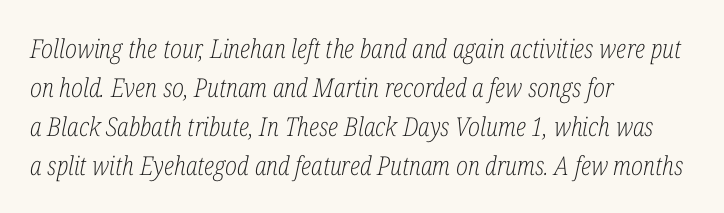
Q: Is the text bold? A: No.
Q: Is the text italic (slanted)? A: Yes, it leans right by about 12 degrees.
Q: Is the text underlined? A: No.
Q: How is the paragraph aligned? A: Left-aligned.
Q: Is the spacing between letters normal or unusually wide? A: Normal.
Q: Is the spacing between lines tight, normal or loose? A: Normal.
